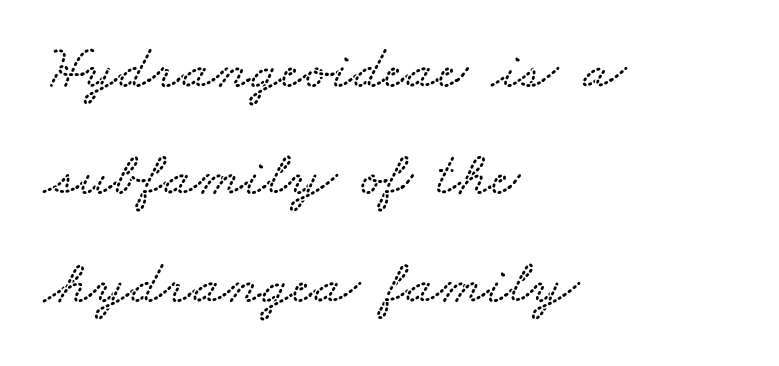
Q: Is the text underlined? A: No.
Q: How is the paragraph aligned? A: Left-aligned.
Q: Is the spacing between letters normal or unusually wide? A: Normal.
Q: Width (condensed, normal, or wide)? A: Wide.
Q: Stroke contrast? A: Low.
Q: x-height? A: Small.
Q: Monospaced? A: No.
